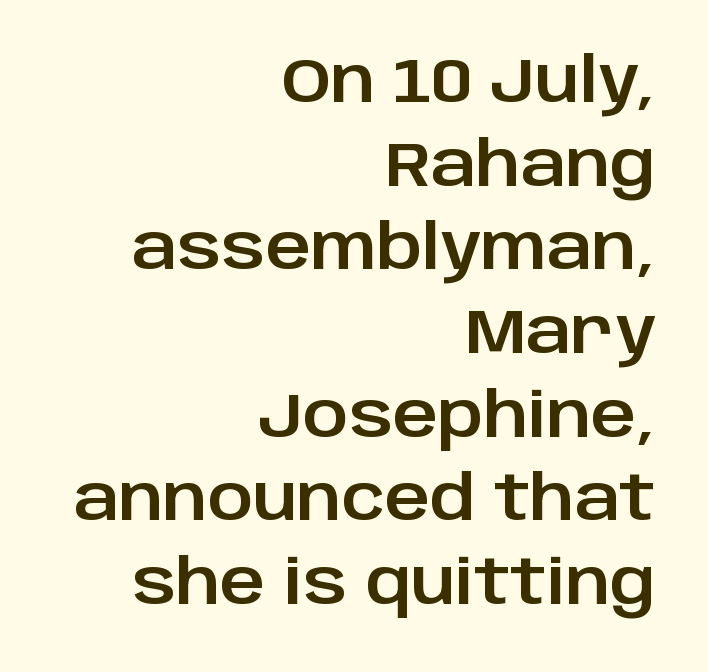
The image shows 62 px sans-serif type, upright; set right-aligned, normal line spacing (1.35x), normal letter spacing, not underlined; low stroke contrast and a large x-height.
